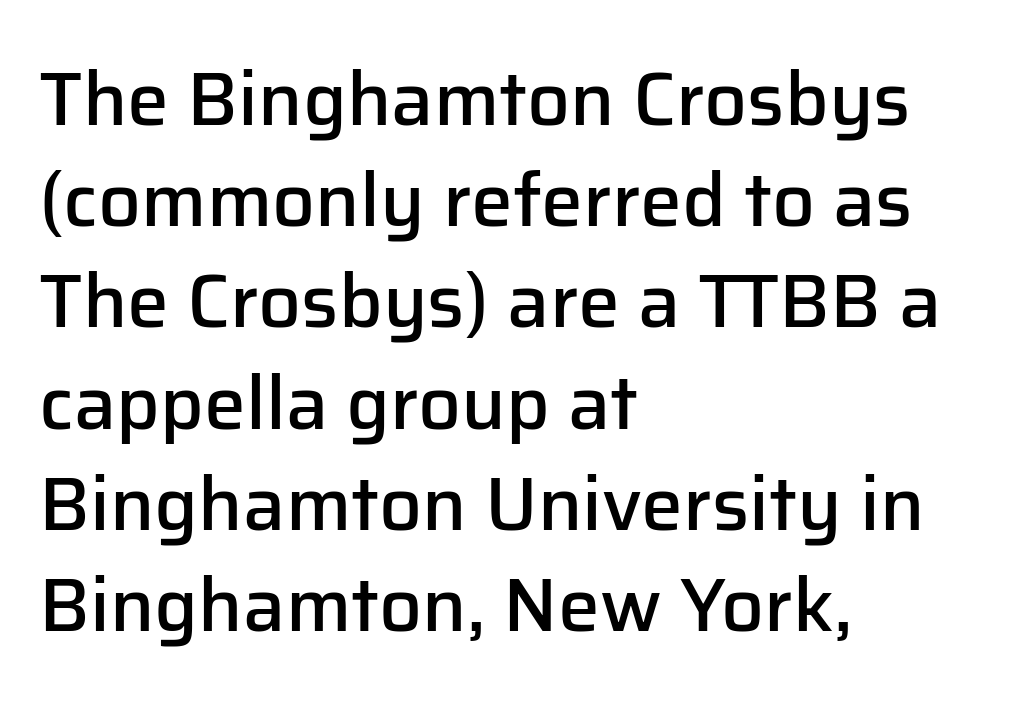
Q: Is the text bold? A: Semi-bold.
Q: Is the text italic (slanted)? A: No, it is upright.
Q: Is the typeface a serif or a sans-serif typeface? A: Sans-serif.
Q: Is the text underlined? A: No.
Q: How is the paragraph aligned? A: Left-aligned.
Q: Is the spacing between letters normal or unusually wide? A: Normal.
Q: Is the spacing between lines tight, normal or loose? A: Normal.
Q: Width (condensed, normal, or wide)? A: Normal.
Q: Stroke contrast? A: Low.
Q: x-height? A: Medium.
Q: Monospaced? A: No.
